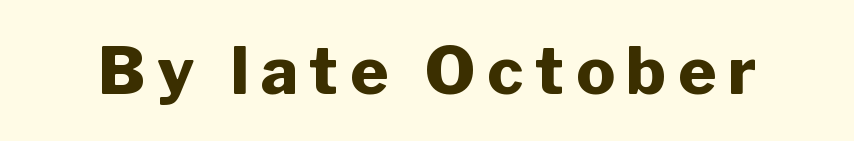
The image shows 65 px heavy sans-serif type, upright; set not underlined; low stroke contrast and a medium x-height.
